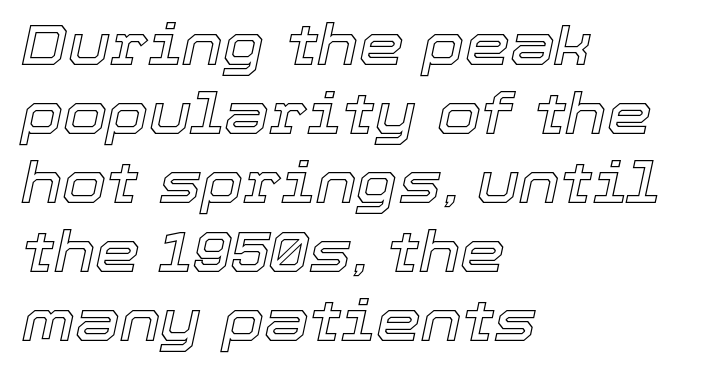
Q: Is the text italic (slanted)? A: Yes, it leans right by about 12 degrees.
Q: Is the text underlined? A: No.
Q: How is the paragraph aligned? A: Left-aligned.
Q: Is the spacing between letters normal or unusually wide? A: Normal.
Q: Width (condensed, normal, or wide)? A: Normal.
Q: x-height? A: Medium.
Q: Monospaced? A: No.
